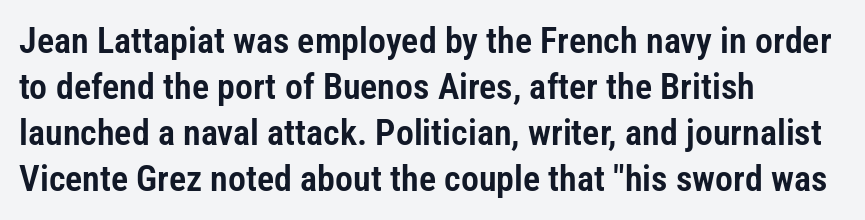
{"serif": "no", "italic": "no", "width": "condensed", "stroke_contrast": "low", "x_height": "medium", "monospaced": "no", "underline": "no", "align": "left", "line_spacing": "normal", "line_spacing_ratio": 1.28, "letter_spacing": "normal", "letter_spacing_em": 0.0, "glyph_px": 36}
